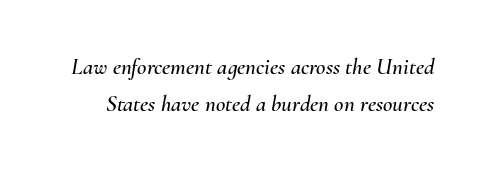
The image shows 23 px text type, italic (leaning right); set normal line spacing (1.62x), normal letter spacing, not underlined.
